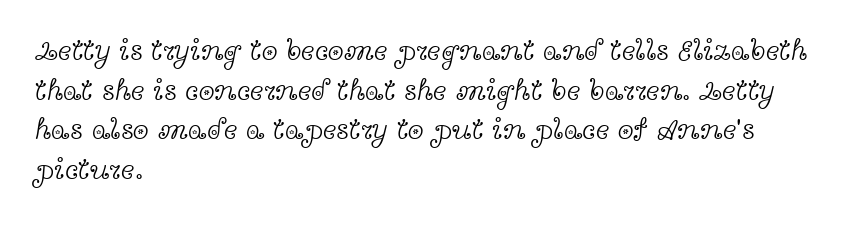
The image shows 29 px light, wide serif type; set left-aligned, normal line spacing (1.37x), normal letter spacing, not underlined; a medium x-height.
